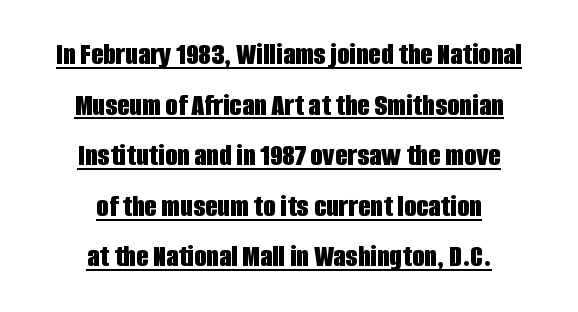
Rendered with straight, roman letterforms. Look at the bottom of the vertical strokes: they stop flat, with no serifs. This rendering uses center alignment, leaving both contours irregular but symmetric. Observe the ordinary spacing: letters are neighbours, not strangers. Horizontal bands of white between lines are of average thickness.
